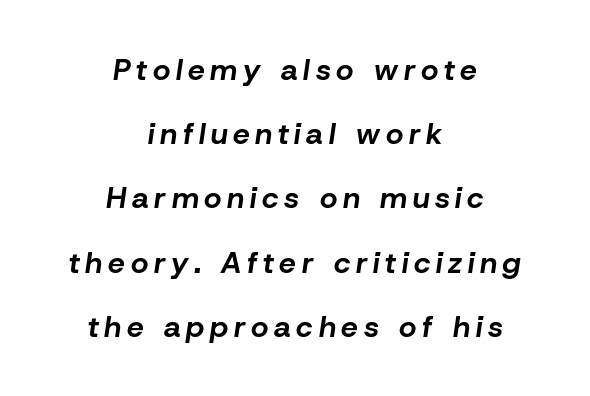
{"italic": "yes", "lean": "right", "slant_degrees": 8, "bold": "yes", "weight": "bold", "width": "normal", "stroke_contrast": "low", "x_height": "medium", "monospaced": "no", "underline": "no", "align": "center", "line_spacing": "loose", "line_spacing_ratio": 2.14, "glyph_px": 30}
